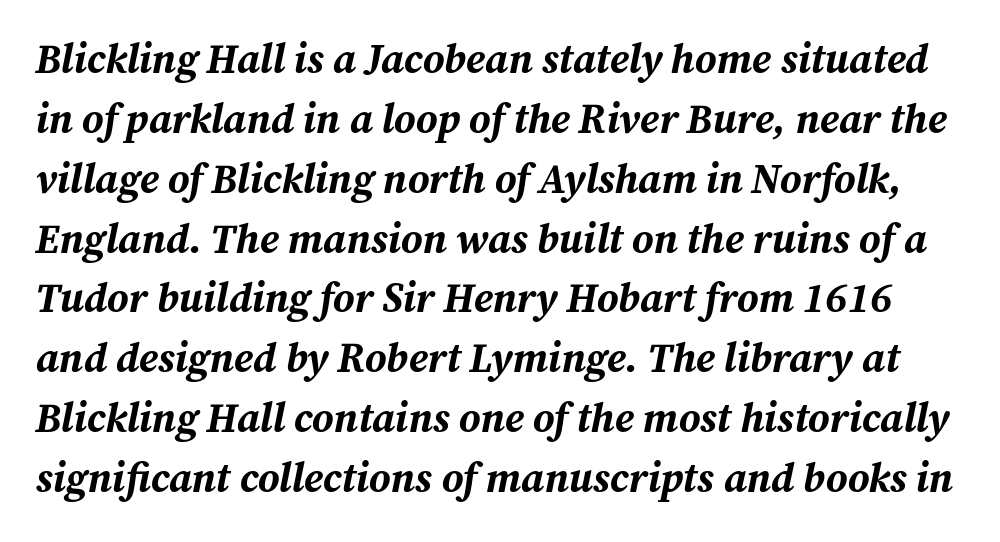
{"italic": "yes", "lean": "right", "slant_degrees": 12, "bold": "yes", "weight": "bold", "width": "normal", "stroke_contrast": "medium", "x_height": "medium", "monospaced": "no", "underline": "no", "line_spacing": "normal", "line_spacing_ratio": 1.46, "letter_spacing": "normal", "letter_spacing_em": 0.0, "glyph_px": 41}
